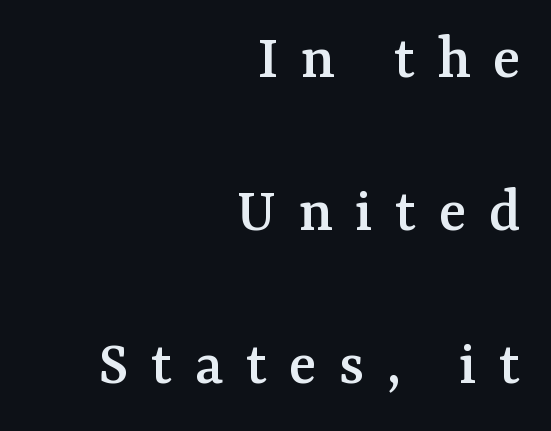
{"serif": "yes", "italic": "no", "width": "normal", "stroke_contrast": "medium", "x_height": "medium", "monospaced": "no", "underline": "no", "align": "right", "line_spacing": "loose", "line_spacing_ratio": 2.39, "letter_spacing": "wide", "letter_spacing_em": 0.35, "glyph_px": 64}
